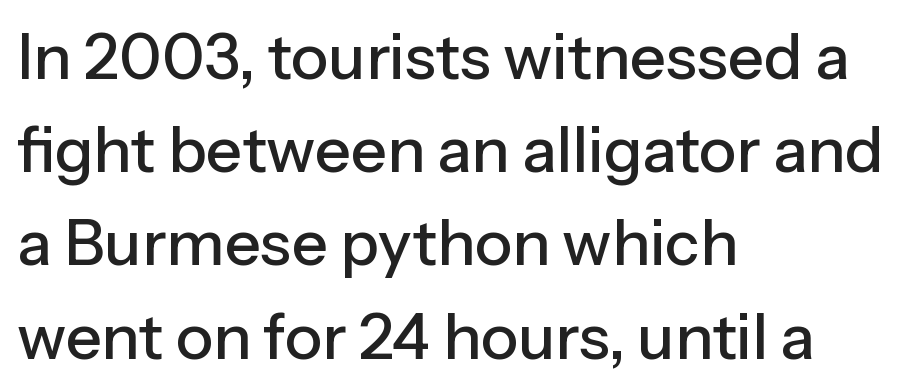
A sans-serif font was chosen for this passage. Bare-footed words on every line. Is this a fixed-width face? No — the glyphs have proportional, varying widths. Characters follow at the spacing the type designer built in.
